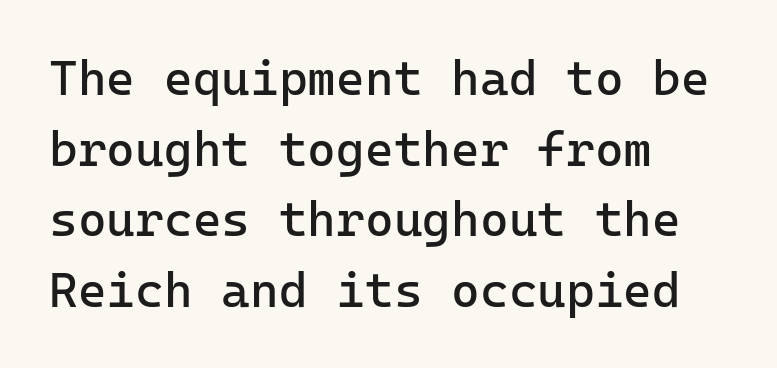
{"serif": "no", "italic": "no", "bold": "no", "weight": "regular", "width": "normal", "stroke_contrast": "low", "x_height": "medium", "monospaced": "yes", "underline": "no", "align": "left", "line_spacing": "normal", "line_spacing_ratio": 1.44, "letter_spacing": "normal", "letter_spacing_em": 0.0, "glyph_px": 49}
